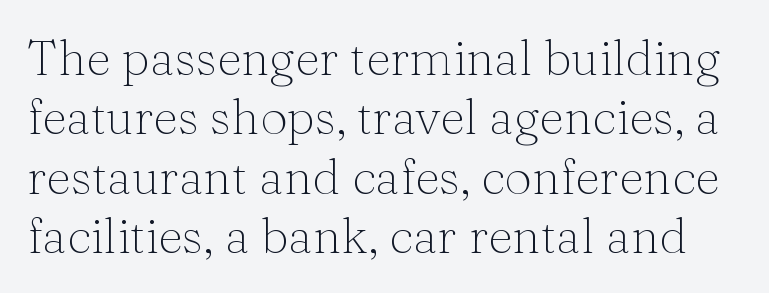
The image shows 49 px thin serif type, upright; set line spacing 1.21x, normal letter spacing, not underlined; medium stroke contrast and a medium x-height.
